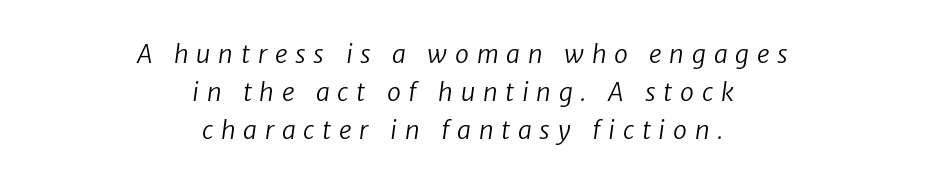
{"bold": "no", "underline": "no", "align": "center", "line_spacing": "normal", "line_spacing_ratio": 1.53, "letter_spacing": "wide", "letter_spacing_em": 0.31, "glyph_px": 25}
